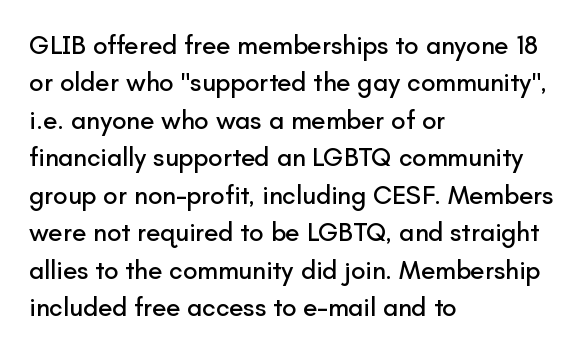
A typesetter would call this zero additional tracking. The string is rendered with underlining switched off. Reading down the block, your eye returns to a fixed left position each line. The lines sit at an ordinary, default distance from one another.
